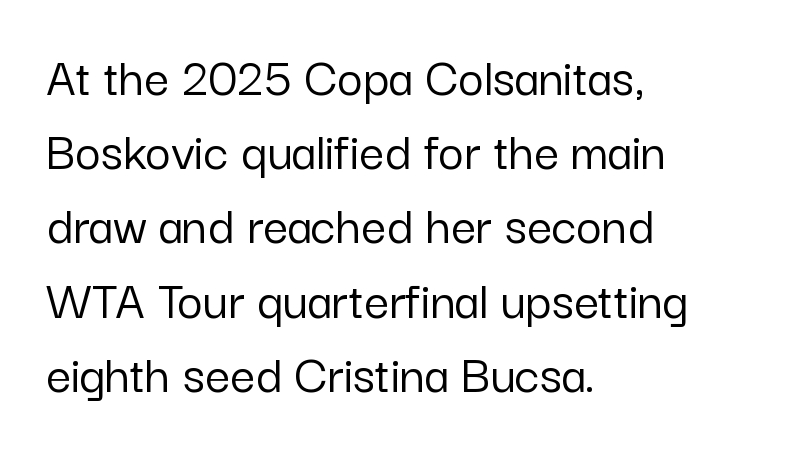
The image shows 55 px sans-serif type, upright; set left-aligned, normal line spacing (1.35x), normal letter spacing, not underlined; low stroke contrast and a medium x-height.
